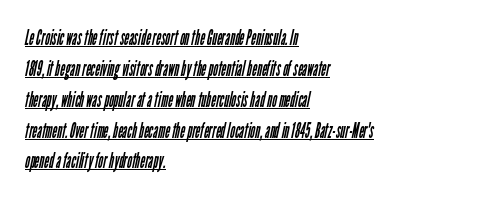
The image shows 21 px text type; set left-aligned, normal line spacing (1.47x), normal letter spacing, underlined.
